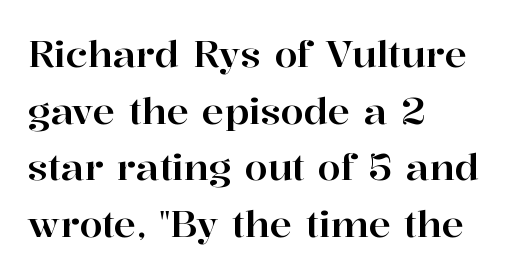
{"serif": "yes", "italic": "no", "width": "normal", "stroke_contrast": "high", "x_height": "medium", "monospaced": "no", "underline": "no", "align": "left", "line_spacing": "normal", "line_spacing_ratio": 1.53, "letter_spacing": "normal", "letter_spacing_em": 0.0, "glyph_px": 37}
